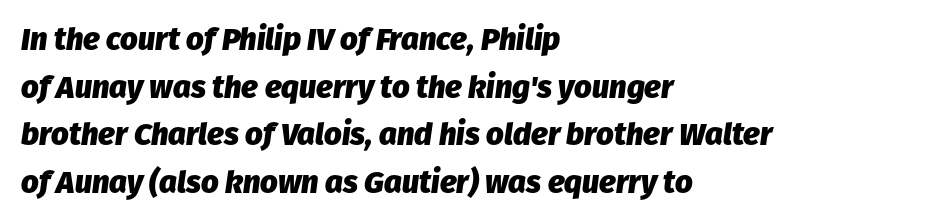
Q: Is the text bold? A: Yes.
Q: Is the text italic (slanted)? A: Yes, it leans right by about 8 degrees.
Q: Is the text underlined? A: No.
Q: How is the paragraph aligned? A: Left-aligned.
Q: Is the spacing between letters normal or unusually wide? A: Normal.
Q: Is the spacing between lines tight, normal or loose? A: Normal.
Q: Width (condensed, normal, or wide)? A: Normal.
Q: Stroke contrast? A: Low.
Q: x-height? A: Medium.
Q: Monospaced? A: No.
